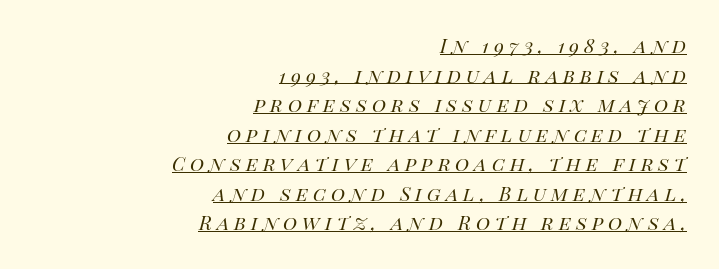
Is the letter spacing exaggerated? Yes — the characters are pushed far apart. Stroke mass is kept to a normal reading level or below. If you drew a ruler down the right edge, every line would touch it. The rendering applies a slant to the glyphs.
